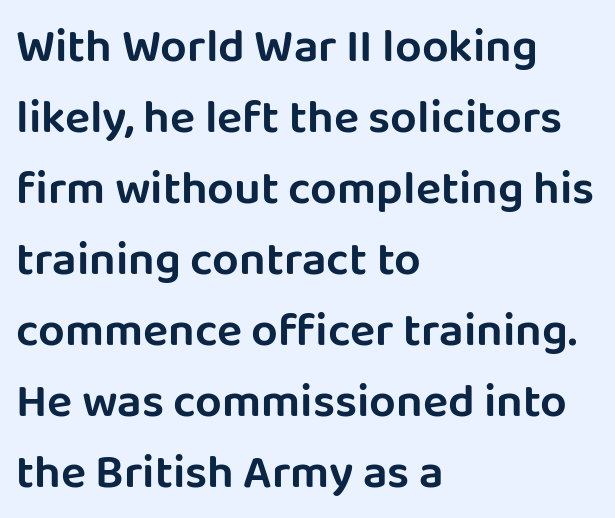
Q: Is the text italic (slanted)? A: No, it is upright.
Q: Is the typeface a serif or a sans-serif typeface? A: Sans-serif.
Q: Is the text underlined? A: No.
Q: How is the paragraph aligned? A: Left-aligned.
Q: Is the spacing between letters normal or unusually wide? A: Normal.
Q: Is the spacing between lines tight, normal or loose? A: Normal.
Q: Width (condensed, normal, or wide)? A: Normal.
Q: Stroke contrast? A: Low.
Q: x-height? A: Large.
Q: Monospaced? A: No.
